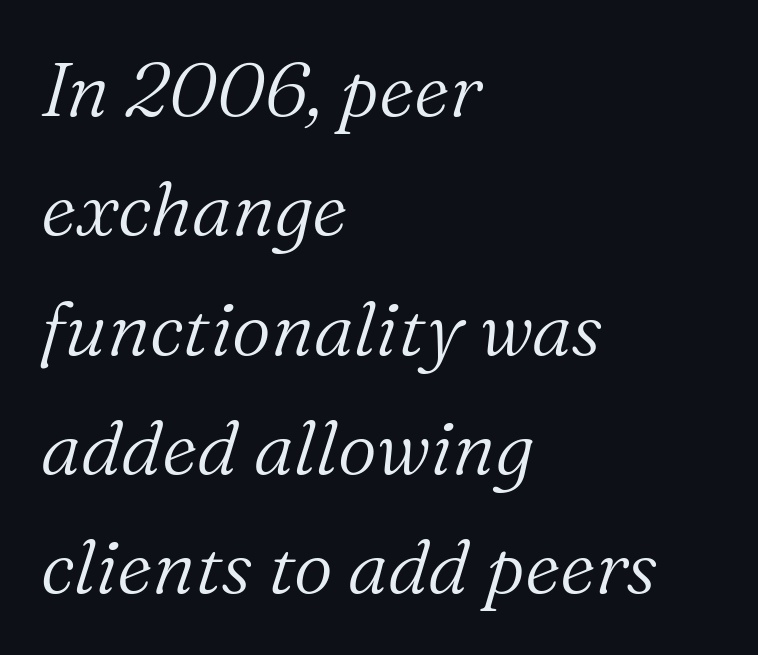
Q: Is the text bold? A: No.
Q: Is the text italic (slanted)? A: Yes, it leans right by about 16 degrees.
Q: Is the typeface a serif or a sans-serif typeface? A: Serif.
Q: Is the text underlined? A: No.
Q: How is the paragraph aligned? A: Left-aligned.
Q: Is the spacing between letters normal or unusually wide? A: Normal.
Q: Is the spacing between lines tight, normal or loose? A: Normal.
Q: Width (condensed, normal, or wide)? A: Normal.
Q: Stroke contrast? A: Medium.
Q: x-height? A: Medium.
Q: Monospaced? A: No.
